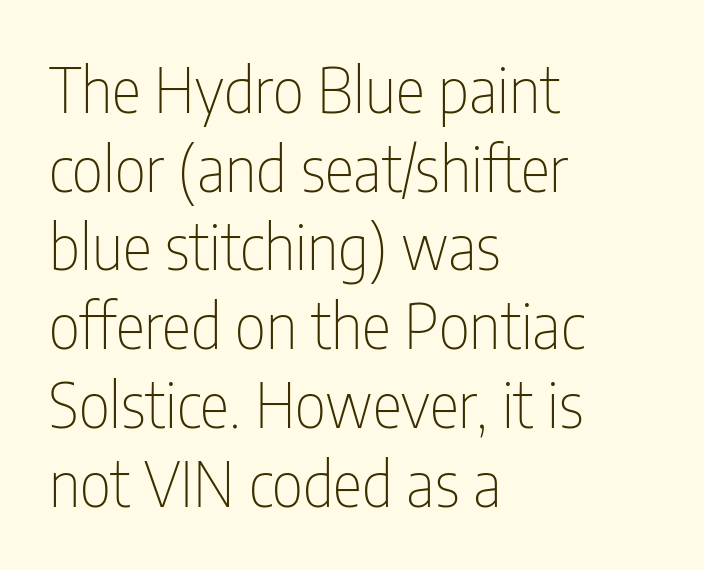
{"serif": "no", "italic": "no", "bold": "no", "weight": "thin", "width": "condensed", "stroke_contrast": "low", "x_height": "medium", "monospaced": "no", "underline": "no", "align": "left", "line_spacing": "normal", "line_spacing_ratio": 1.27, "letter_spacing": "normal", "letter_spacing_em": 0.0, "glyph_px": 62}
